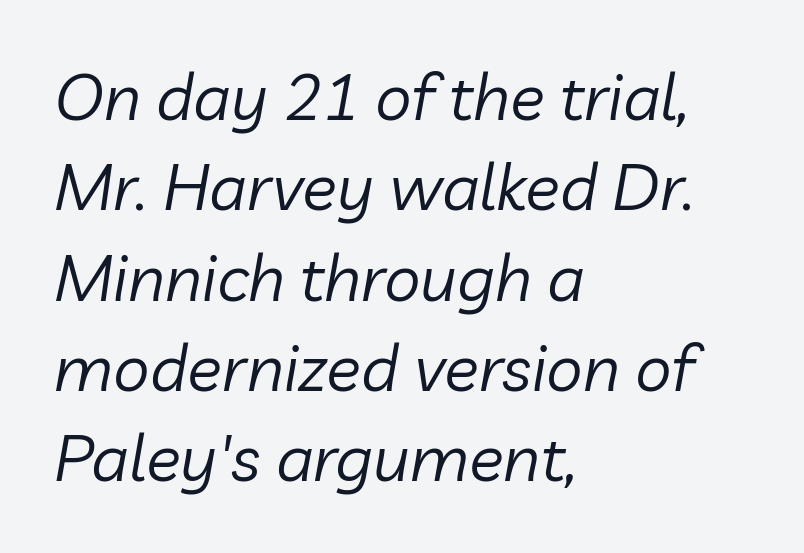
Q: Is the text bold? A: No.
Q: Is the text italic (slanted)? A: Yes, it leans right by about 10 degrees.
Q: Is the text underlined? A: No.
Q: How is the paragraph aligned? A: Left-aligned.
Q: Is the spacing between letters normal or unusually wide? A: Normal.
Q: Is the spacing between lines tight, normal or loose? A: Normal.
Q: Width (condensed, normal, or wide)? A: Normal.
Q: Stroke contrast? A: Low.
Q: x-height? A: Medium.
Q: Monospaced? A: No.
